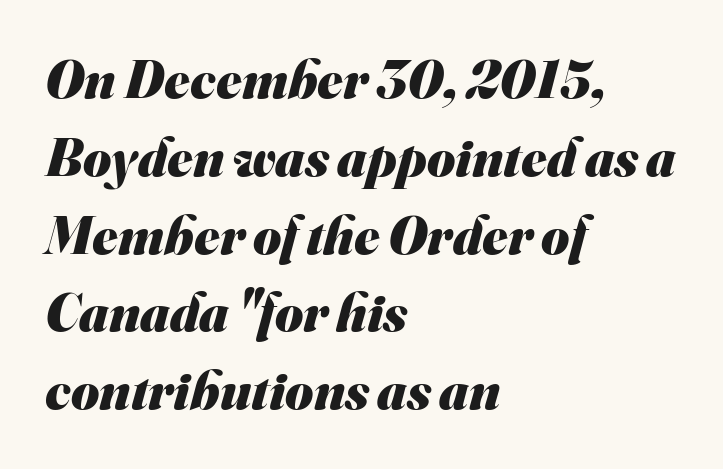
Words appear dense and cohesive because spacing is normal. The text was rendered using a sans face with plain stroke endings. Visually the block forms a straight wall on the left and a jagged coastline on the right. Descender tails drop into unmarked territory. These lines are rendered in a variable-pitch font.
